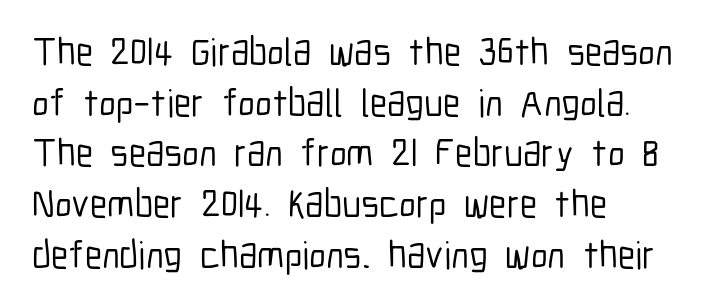
The image shows 39 px condensed sans-serif type, upright; set left-aligned, normal line spacing (1.3x), normal letter spacing, not underlined; low stroke contrast and a medium x-height.
